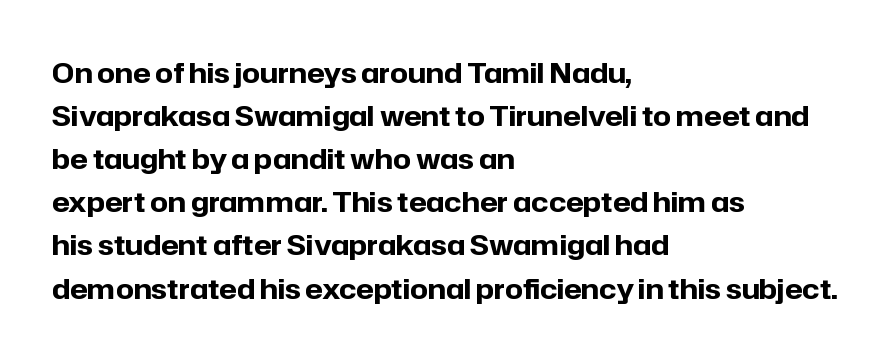
Q: Is the text bold? A: Yes.
Q: Is the text italic (slanted)? A: No, it is upright.
Q: Is the typeface a serif or a sans-serif typeface? A: Sans-serif.
Q: Is the text underlined? A: No.
Q: How is the paragraph aligned? A: Left-aligned.
Q: Is the spacing between letters normal or unusually wide? A: Normal.
Q: Is the spacing between lines tight, normal or loose? A: Normal.
Q: Width (condensed, normal, or wide)? A: Normal.
Q: Stroke contrast? A: Low.
Q: x-height? A: Medium.
Q: Monospaced? A: No.
